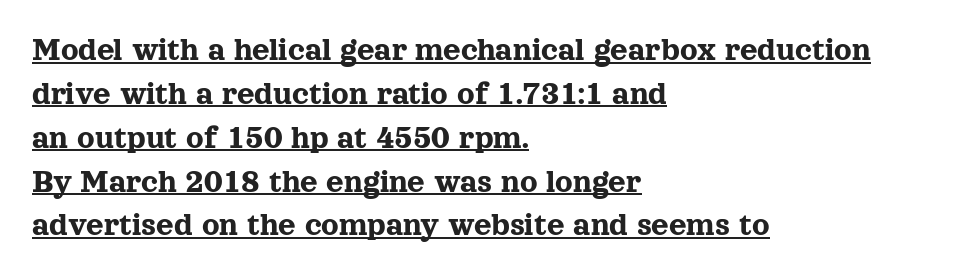
The image shows 34 px serif type, upright; set left-aligned, normal line spacing (1.29x), normal letter spacing, underlined; a medium x-height.
